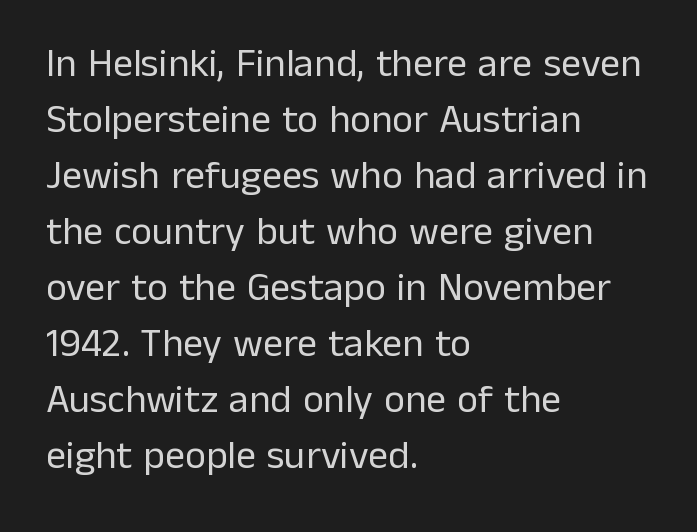
{"serif": "no", "italic": "no", "bold": "no", "weight": "regular", "width": "normal", "stroke_contrast": "low", "x_height": "medium", "monospaced": "no", "underline": "no", "align": "left", "line_spacing": "normal", "line_spacing_ratio": 1.4, "letter_spacing": "normal", "letter_spacing_em": 0.0, "glyph_px": 40}
